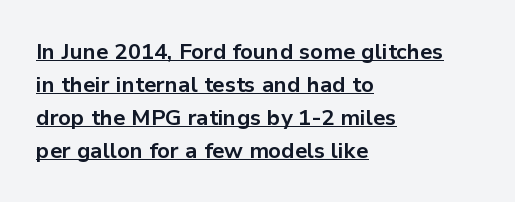
The image shows 22 px bold type, upright; set left-aligned, normal line spacing (1.5x), normal letter spacing, underlined.
